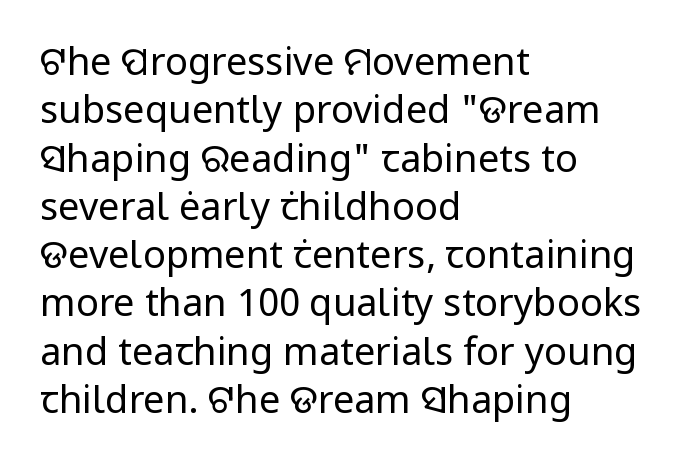
The lines in this sample share a left origin and differ only in where they stop. Counters stay open thanks to moderate or lighter strokes. Examine the stroke ends and you'll find no serifs. Caption: standard tracking, unaltered. The space beneath each line is pristine and unruled.
